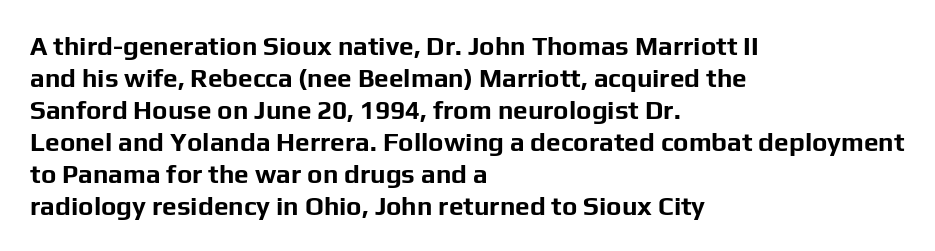
The image shows 26 px bold type, upright; set left-aligned, line spacing 1.23x, normal letter spacing, not underlined.
